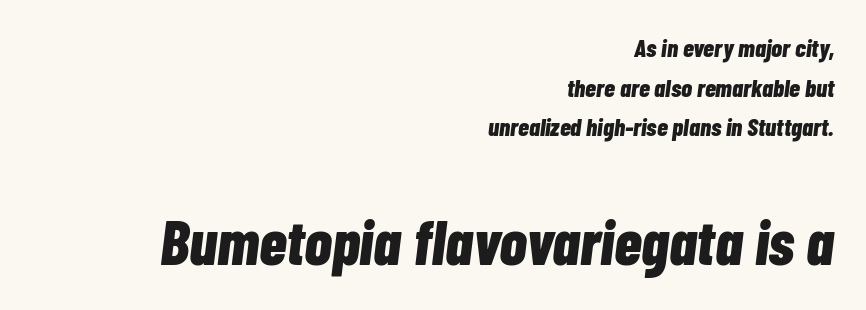
{"italic": "yes", "lean": "right", "slant_degrees": 7, "bold": "yes", "weight": "bold", "width": "condensed", "stroke_contrast": "low", "x_height": "medium", "monospaced": "no", "underline": "no", "align": "right", "line_spacing": "normal", "line_spacing_ratio": 1.59, "letter_spacing": "normal", "letter_spacing_em": 0.0, "larger_block": "second", "size_ratio": 2.52, "glyph_px": 63}
